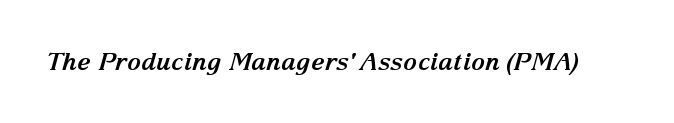
The image shows 24 px bold type, italic (leaning right); set normal letter spacing, not underlined.
